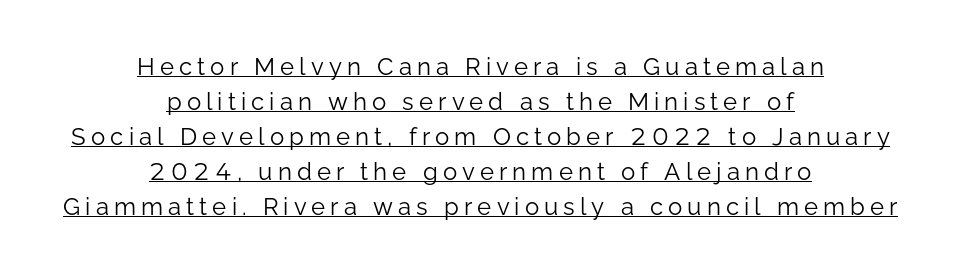
Q: Is the text bold? A: No.
Q: Is the text italic (slanted)? A: No, it is upright.
Q: Is the text underlined? A: Yes.
Q: How is the paragraph aligned? A: Centered.
Q: Is the spacing between letters normal or unusually wide? A: Unusually wide.
Q: Is the spacing between lines tight, normal or loose? A: Normal.
